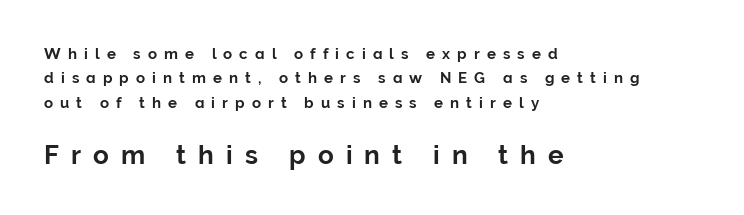
Q: Is the text italic (slanted)? A: No, it is upright.
Q: Is the text underlined? A: No.
Q: How is the paragraph aligned? A: Left-aligned.
Q: Is the spacing between letters normal or unusually wide? A: Unusually wide.
Q: Is the spacing between lines tight, normal or loose? A: Normal.
Q: Which block of text is set in a larger size, the first (top) or the second (bottom)? A: The second (bottom) one.
